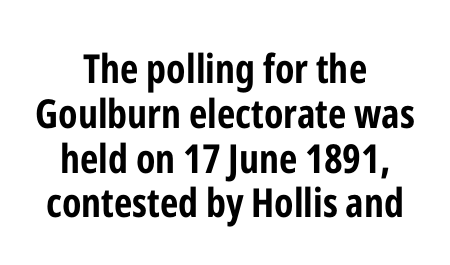
{"serif": "no", "italic": "no", "bold": "yes", "weight": "bold", "width": "condensed", "stroke_contrast": "low", "x_height": "medium", "monospaced": "no", "underline": "no", "align": "center", "line_spacing": "tight", "line_spacing_ratio": 1.12, "letter_spacing": "normal", "letter_spacing_em": 0.0, "glyph_px": 40}
